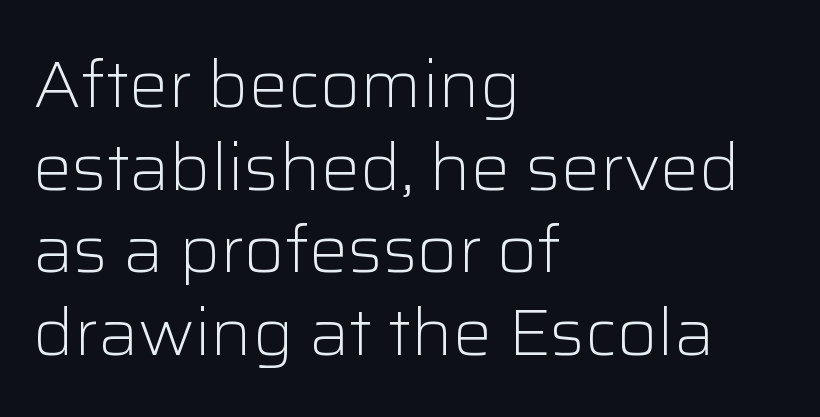
Q: Is the text bold? A: No.
Q: Is the text italic (slanted)? A: No, it is upright.
Q: Is the typeface a serif or a sans-serif typeface? A: Sans-serif.
Q: Is the text underlined? A: No.
Q: How is the paragraph aligned? A: Left-aligned.
Q: Is the spacing between letters normal or unusually wide? A: Normal.
Q: Is the spacing between lines tight, normal or loose? A: Normal.
Q: Width (condensed, normal, or wide)? A: Normal.
Q: Stroke contrast? A: Low.
Q: x-height? A: Medium.
Q: Monospaced? A: No.
